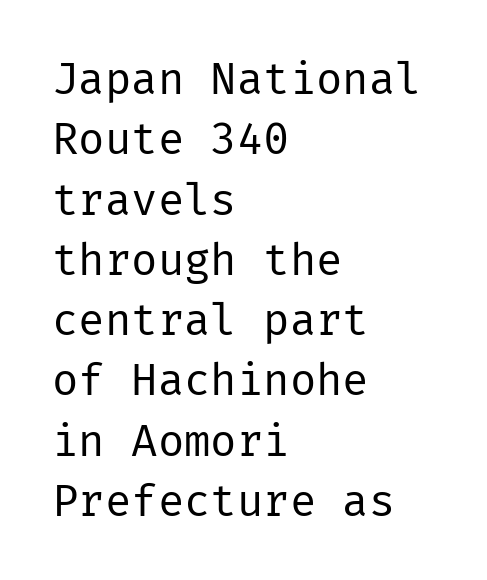
Q: Is the text bold? A: No.
Q: Is the text italic (slanted)? A: No, it is upright.
Q: Is the typeface a serif or a sans-serif typeface? A: Sans-serif.
Q: Is the text underlined? A: No.
Q: How is the paragraph aligned? A: Left-aligned.
Q: Is the spacing between letters normal or unusually wide? A: Normal.
Q: Is the spacing between lines tight, normal or loose? A: Normal.
Q: Width (condensed, normal, or wide)? A: Normal.
Q: Stroke contrast? A: Low.
Q: x-height? A: Medium.
